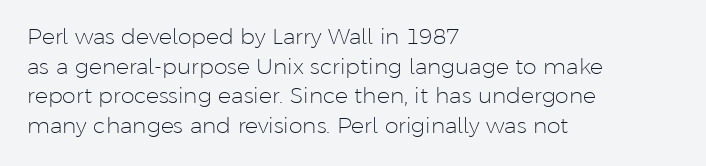
Q: Is the text bold? A: No.
Q: Is the text italic (slanted)? A: No, it is upright.
Q: Is the text underlined? A: No.
Q: How is the paragraph aligned? A: Left-aligned.
Q: Is the spacing between letters normal or unusually wide? A: Normal.
Q: Is the spacing between lines tight, normal or loose? A: Normal.
